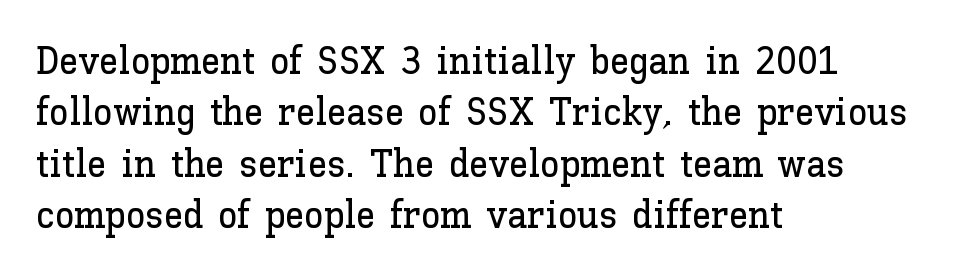
The image shows 39 px text type, upright; set left-aligned, normal line spacing (1.32x), normal letter spacing, not underlined; low stroke contrast and a medium x-height.
